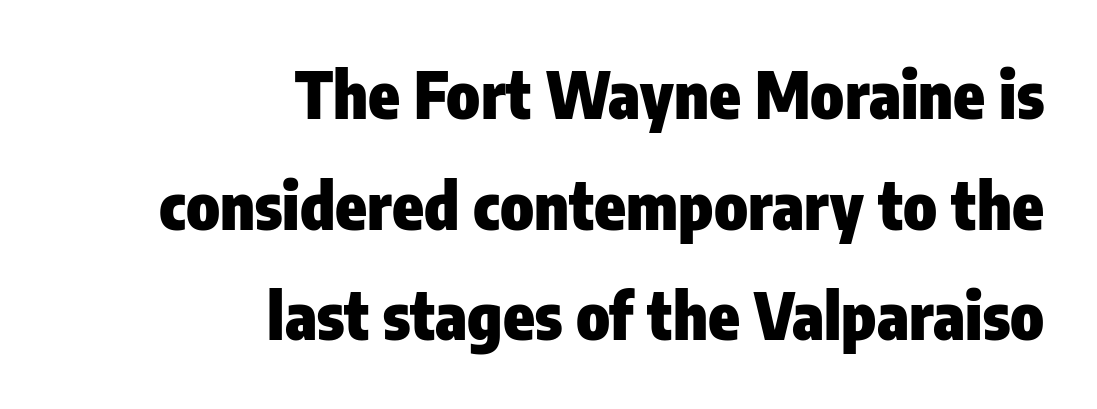
Bare-footed words on every line. Character widths vary here, with narrow letters taking less room than wide ones. What stands out about the letter spacing? Nothing — it is the standard amount. This sample is right-justified, so line beginnings fall wherever the words allow. Letterform terminals end flat and unadorned throughout the passage.
